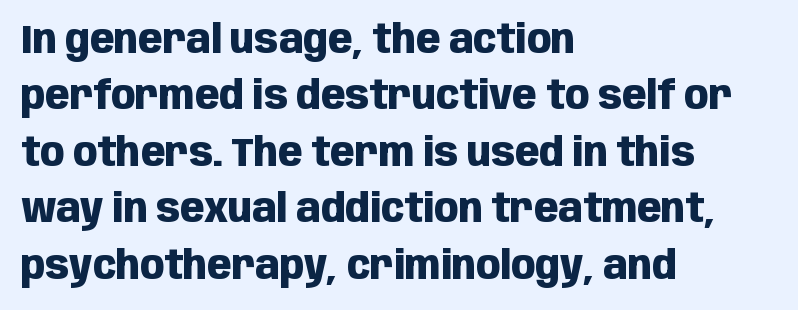
Q: Is the text bold? A: Yes.
Q: Is the text italic (slanted)? A: No, it is upright.
Q: Is the typeface a serif or a sans-serif typeface? A: Sans-serif.
Q: Is the text underlined? A: No.
Q: How is the paragraph aligned? A: Left-aligned.
Q: Is the spacing between letters normal or unusually wide? A: Normal.
Q: Is the spacing between lines tight, normal or loose? A: Normal.
Q: Width (condensed, normal, or wide)? A: Condensed.
Q: Stroke contrast? A: Low.
Q: x-height? A: Large.
Q: Monospaced? A: No.
